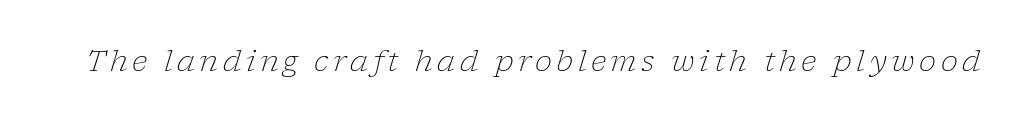
{"serif": "yes", "italic": "yes", "lean": "right", "slant_degrees": 17, "bold": "no", "weight": "light", "width": "normal", "stroke_contrast": "low", "x_height": "medium", "monospaced": "no", "underline": "no", "glyph_px": 29}
